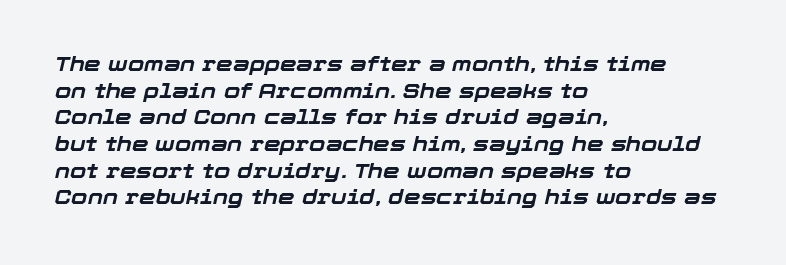
The image shows 21 px bold type, italic (leaning right); set left-aligned, normal line spacing (1.27x), normal letter spacing, not underlined.
